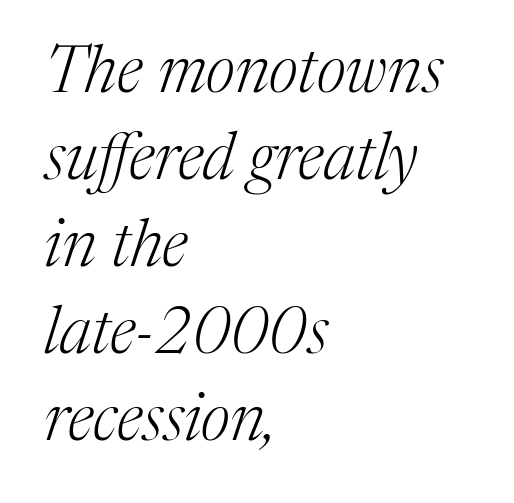
{"serif": "yes", "italic": "yes", "lean": "right", "slant_degrees": 17, "bold": "no", "weight": "light", "width": "normal", "stroke_contrast": "medium", "x_height": "medium", "monospaced": "no", "underline": "no", "align": "left", "line_spacing": "normal", "line_spacing_ratio": 1.34, "letter_spacing": "normal", "letter_spacing_em": 0.0, "glyph_px": 65}
